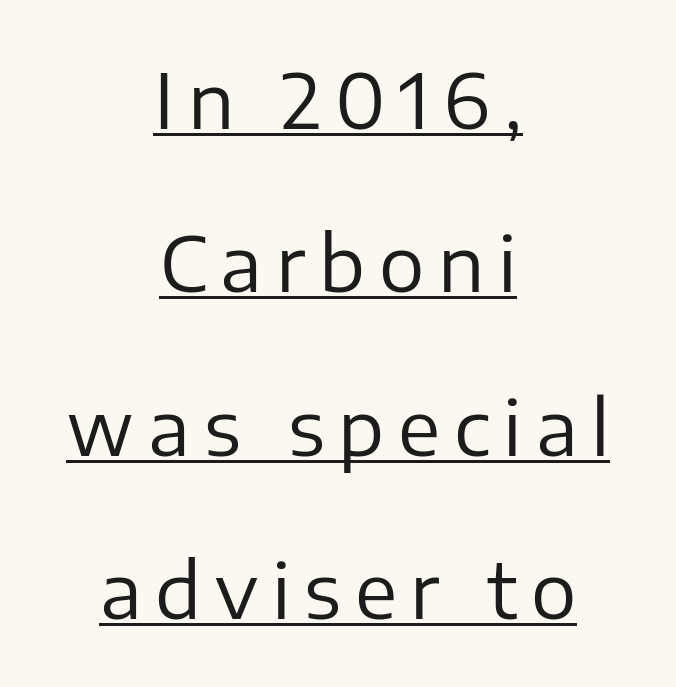
Q: Is the text bold? A: No.
Q: Is the text italic (slanted)? A: No, it is upright.
Q: Is the typeface a serif or a sans-serif typeface? A: Sans-serif.
Q: Is the text underlined? A: Yes.
Q: How is the paragraph aligned? A: Centered.
Q: Is the spacing between lines tight, normal or loose? A: Loose.
Q: Width (condensed, normal, or wide)? A: Normal.
Q: Stroke contrast? A: Low.
Q: x-height? A: Medium.
Q: Monospaced? A: No.
